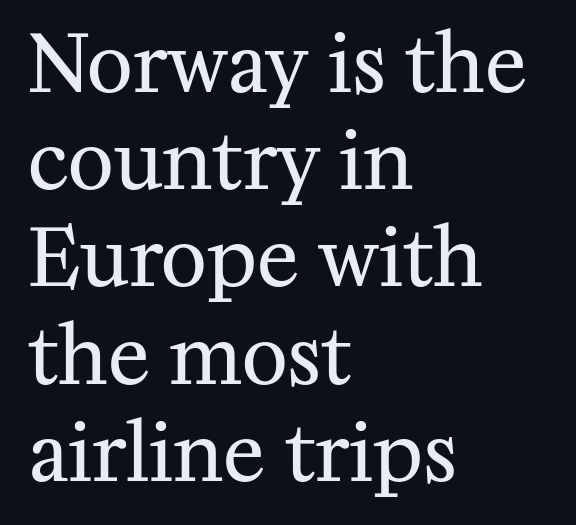
Q: Is the text bold? A: No.
Q: Is the text italic (slanted)? A: No, it is upright.
Q: Is the typeface a serif or a sans-serif typeface? A: Serif.
Q: Is the text underlined? A: No.
Q: How is the paragraph aligned? A: Left-aligned.
Q: Is the spacing between letters normal or unusually wide? A: Normal.
Q: Width (condensed, normal, or wide)? A: Normal.
Q: Stroke contrast? A: Medium.
Q: x-height? A: Medium.
Q: Monospaced? A: No.
